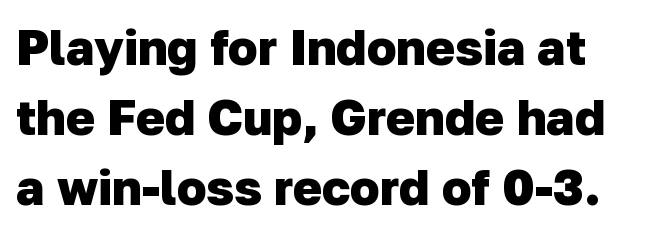
Q: Is the text bold? A: Yes.
Q: Is the typeface a serif or a sans-serif typeface? A: Sans-serif.
Q: Is the text underlined? A: No.
Q: Is the spacing between letters normal or unusually wide? A: Normal.
Q: Is the spacing between lines tight, normal or loose? A: Normal.
Q: Width (condensed, normal, or wide)? A: Normal.
Q: Stroke contrast? A: Low.
Q: x-height? A: Medium.
Q: Monospaced? A: No.
